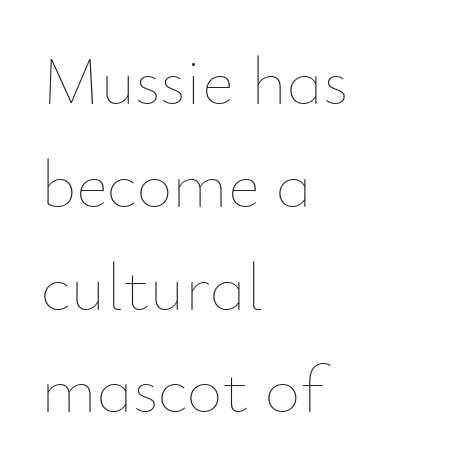
Q: Is the text bold? A: No.
Q: Is the text italic (slanted)? A: No, it is upright.
Q: Is the text underlined? A: No.
Q: How is the paragraph aligned? A: Left-aligned.
Q: Is the spacing between letters normal or unusually wide? A: Normal.
Q: Is the spacing between lines tight, normal or loose? A: Normal.
Q: Width (condensed, normal, or wide)? A: Normal.
Q: Stroke contrast? A: Low.
Q: x-height? A: Small.
Q: Monospaced? A: No.
